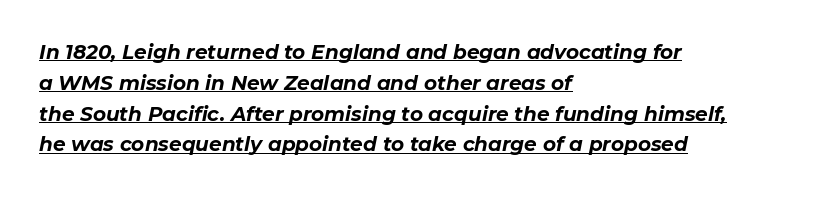
The image shows 20 px bold type, italic (leaning right); set left-aligned, normal line spacing (1.54x), normal letter spacing, underlined.
